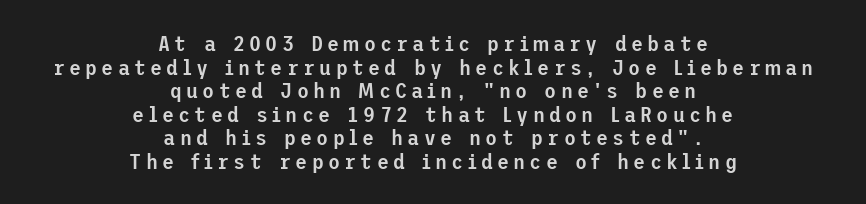
{"italic": "no", "bold": "semi", "underline": "no", "align": "center", "line_spacing": "tight", "line_spacing_ratio": 1.07, "glyph_px": 22}
